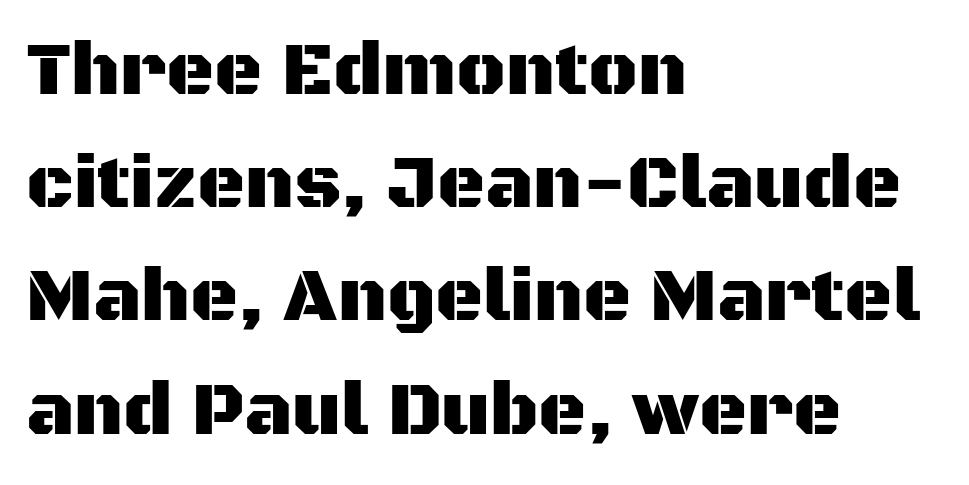
The image shows 74 px sans-serif type, upright; set left-aligned, normal line spacing (1.53x), normal letter spacing, not underlined; medium stroke contrast and a large x-height.
